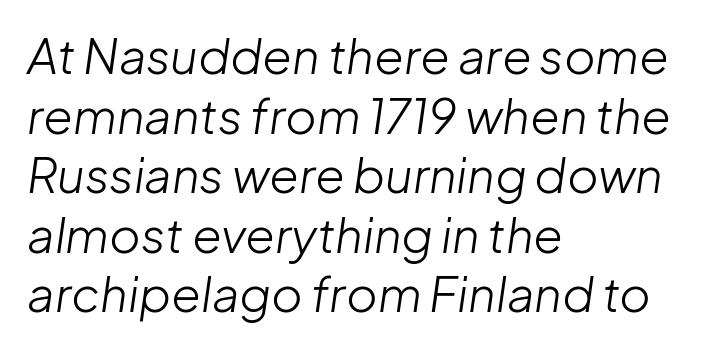
The image shows 48 px light type, italic (leaning right); set left-aligned, line spacing 1.24x, normal letter spacing, not underlined; low stroke contrast and a medium x-height.
